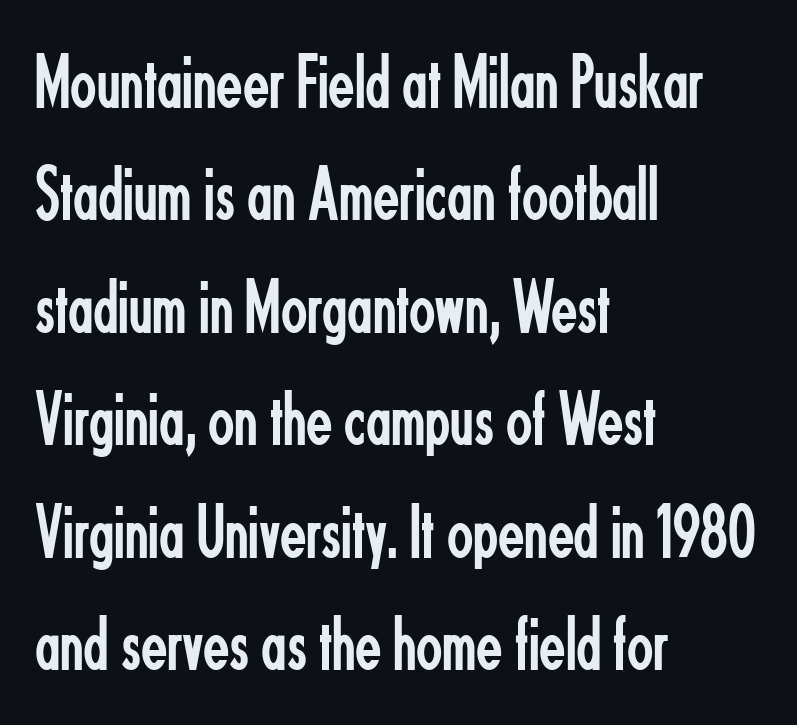
This sample uses a sans-serif face. In terms of posture, this sample is upright. The face used here is proportionally spaced, like ordinary book or web type. The weight would be labelled regular, book, light, or lighter still. Baseline-to-baseline distance is the conventional proportion of letter height. Each word holds together tightly as a unit, with standard inter-letter gaps.
